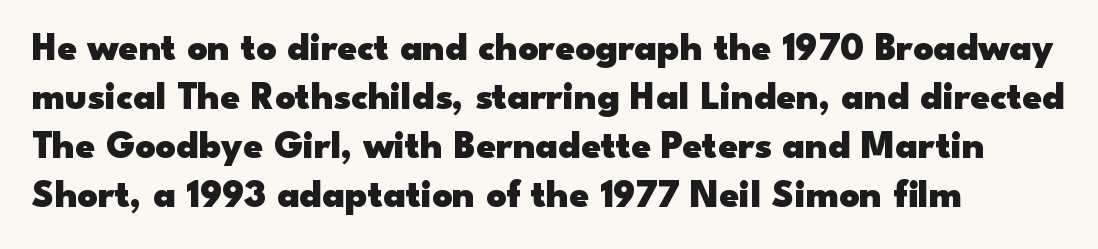
{"serif": "no", "italic": "no", "bold": "yes", "weight": "heavy", "width": "wide", "stroke_contrast": "low", "x_height": "small", "monospaced": "no", "underline": "no", "align": "left", "line_spacing": "normal", "line_spacing_ratio": 1.26, "letter_spacing": "normal", "letter_spacing_em": 0.0, "glyph_px": 39}
